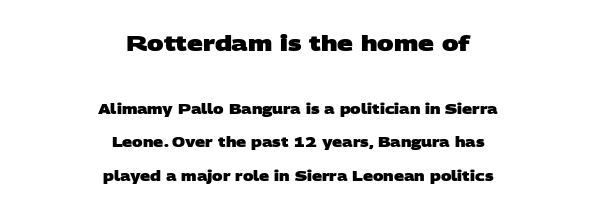
The image shows 22 px bold type; set centered, loose line spacing (2.41x), normal letter spacing, not underlined; the first (top) block is 1.57x larger.
